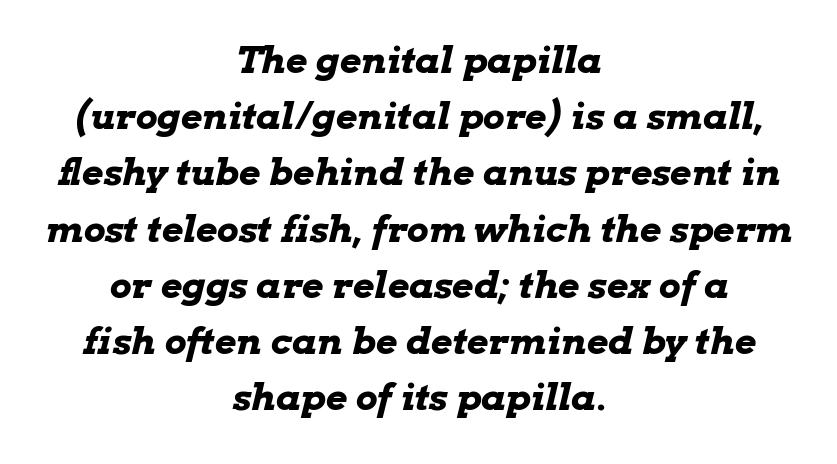
Q: Is the text bold? A: Yes.
Q: Is the text italic (slanted)? A: Yes, it leans right by about 13 degrees.
Q: Is the text underlined? A: No.
Q: How is the paragraph aligned? A: Centered.
Q: Is the spacing between letters normal or unusually wide? A: Normal.
Q: Is the spacing between lines tight, normal or loose? A: Normal.
Q: Width (condensed, normal, or wide)? A: Wide.
Q: Stroke contrast? A: Low.
Q: x-height? A: Medium.
Q: Monospaced? A: No.
